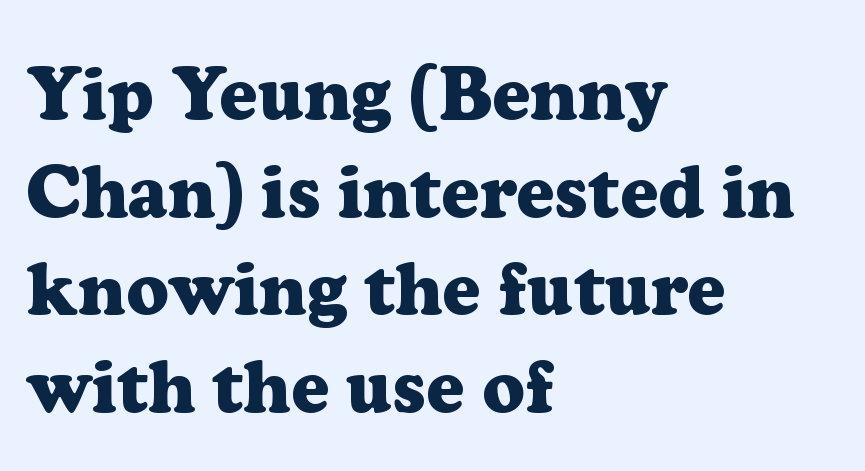
Q: Is the text bold? A: Yes.
Q: Is the text italic (slanted)? A: No, it is upright.
Q: Is the typeface a serif or a sans-serif typeface? A: Serif.
Q: Is the text underlined? A: No.
Q: How is the paragraph aligned? A: Left-aligned.
Q: Is the spacing between letters normal or unusually wide? A: Normal.
Q: Is the spacing between lines tight, normal or loose? A: Normal.
Q: Width (condensed, normal, or wide)? A: Normal.
Q: Stroke contrast? A: Low.
Q: x-height? A: Medium.
Q: Monospaced? A: No.
